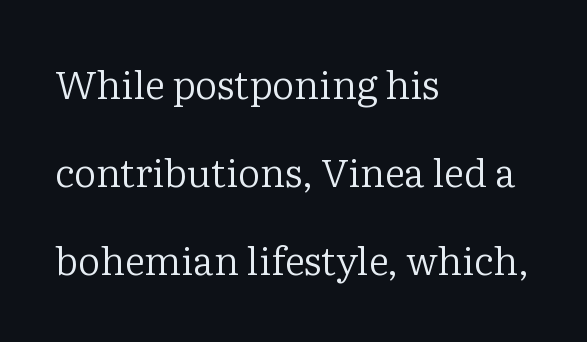
The image shows 39 px regular-weight serif type, upright; set left-aligned, loose line spacing (2.26x), normal letter spacing, not underlined; low stroke contrast and a medium x-height.
